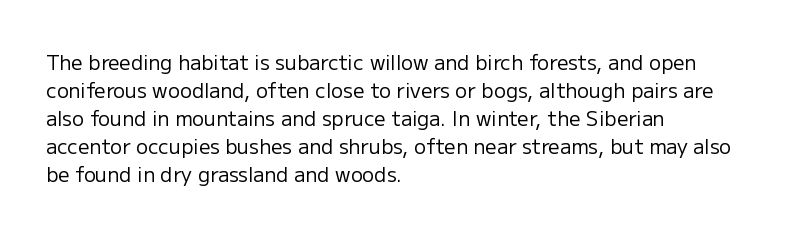
The image shows 20 px text type, upright; set left-aligned, normal line spacing (1.4x), normal letter spacing, not underlined.
